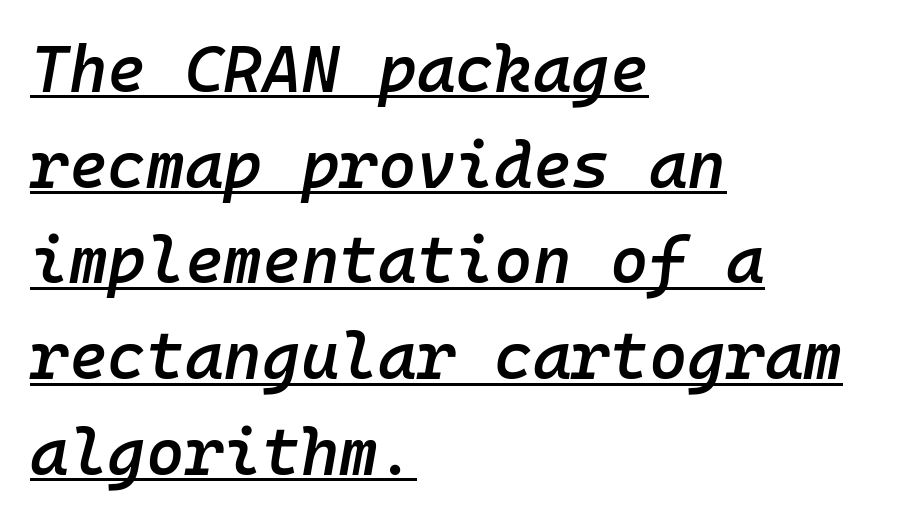
{"italic": "yes", "lean": "right", "slant_degrees": 10, "bold": "semi", "weight": "semibold", "width": "normal", "stroke_contrast": "low", "x_height": "medium", "monospaced": "yes", "underline": "yes", "align": "left", "line_spacing": "normal", "line_spacing_ratio": 1.45, "letter_spacing": "normal", "letter_spacing_em": 0.0, "glyph_px": 66}
